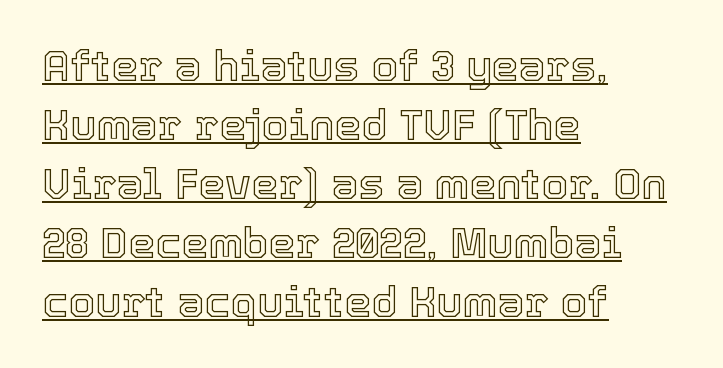
The image shows 43 px text type, upright; set left-aligned, normal line spacing (1.37x), normal letter spacing, underlined; a medium x-height.
